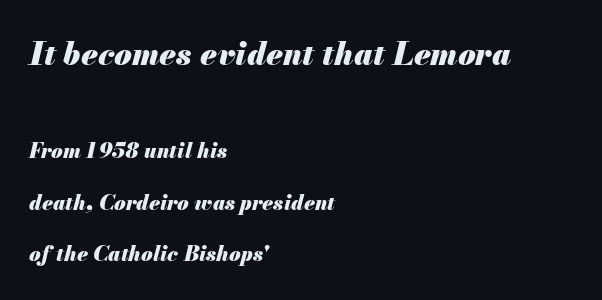
The lettering tilts uniformly, giving the passage an italic look. The passage shown begins with its larger block and ends with its smaller one. One-word summary of the alignment: left. Here the glyphs are tracked normally, forming tight word shapes. A typesetter would call this proportional, since set widths differ per character. The passage shown is emphatically bold.
